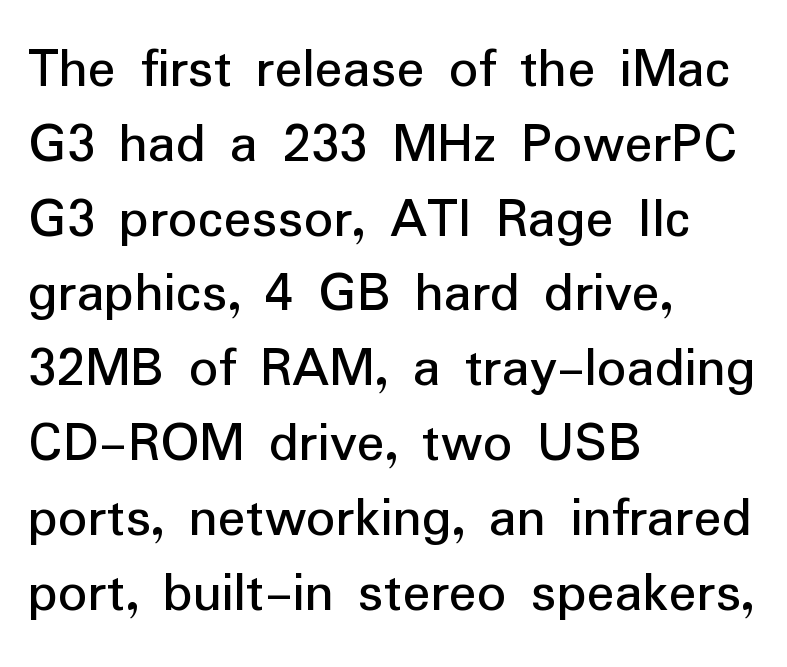
The image shows 58 px regular-weight sans-serif type, upright; set left-aligned, normal line spacing (1.29x), normal letter spacing, not underlined; low stroke contrast and a medium x-height.
